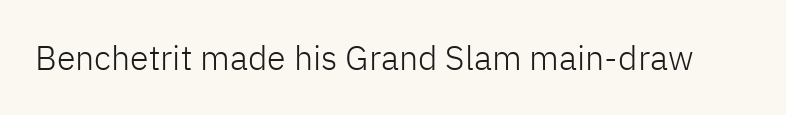
Q: Is the text bold? A: No.
Q: Is the text italic (slanted)? A: No, it is upright.
Q: Is the typeface a serif or a sans-serif typeface? A: Sans-serif.
Q: Is the text underlined? A: No.
Q: Is the spacing between letters normal or unusually wide? A: Normal.
Q: Width (condensed, normal, or wide)? A: Normal.
Q: Stroke contrast? A: Low.
Q: x-height? A: Medium.
Q: Monospaced? A: No.
